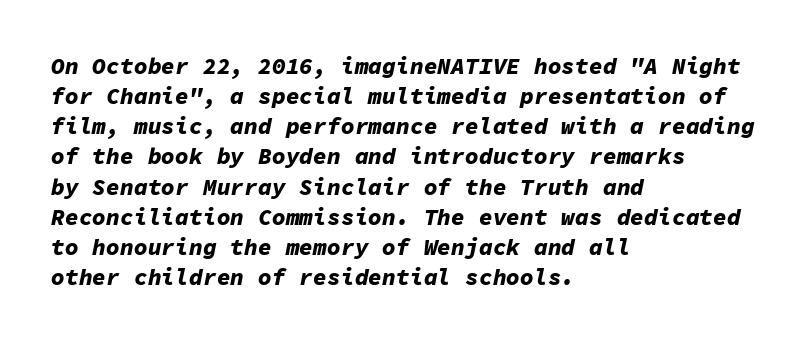
Strong, thick strokes mark this as bold type. Check under the words: just untouched page. A typesetter would call this leading conventional body-copy spacing. Typeset ragged right — the left edge is the straight one. This sample uses plain, unmodified letter spacing.
